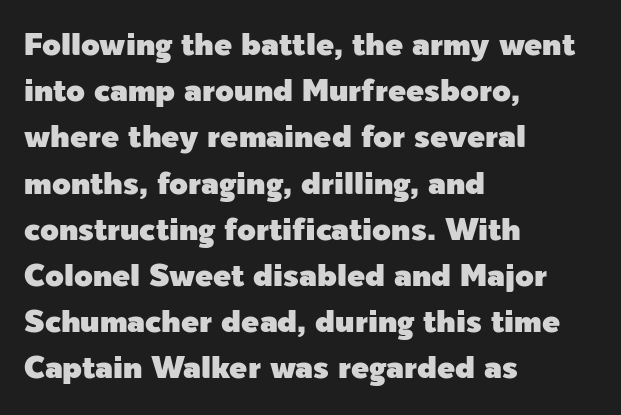
Q: Is the text italic (slanted)? A: No, it is upright.
Q: Is the typeface a serif or a sans-serif typeface? A: Sans-serif.
Q: Is the text underlined? A: No.
Q: How is the paragraph aligned? A: Left-aligned.
Q: Is the spacing between letters normal or unusually wide? A: Normal.
Q: Is the spacing between lines tight, normal or loose? A: Normal.
Q: Width (condensed, normal, or wide)? A: Normal.
Q: x-height? A: Medium.
Q: Monospaced? A: No.
